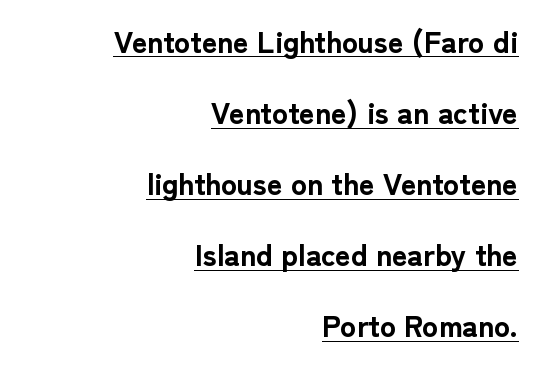
{"serif": "no", "italic": "no", "bold": "yes", "weight": "bold", "width": "normal", "stroke_contrast": "low", "x_height": "medium", "monospaced": "no", "underline": "yes", "align": "right", "line_spacing": "loose", "line_spacing_ratio": 2.37, "letter_spacing": "normal", "letter_spacing_em": 0.0, "glyph_px": 30}
